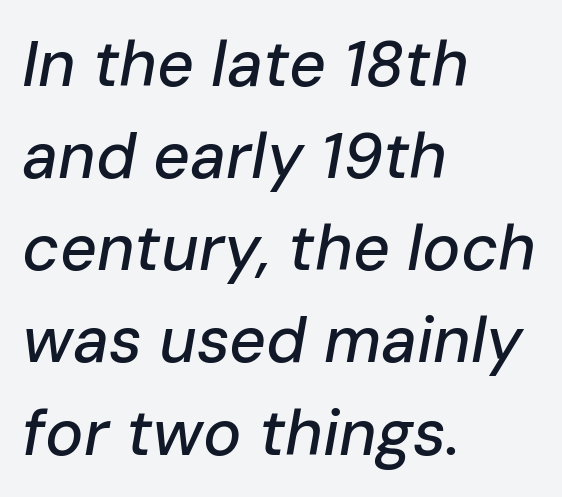
{"italic": "yes", "lean": "right", "slant_degrees": 10, "width": "normal", "stroke_contrast": "low", "x_height": "medium", "monospaced": "no", "underline": "no", "align": "left", "line_spacing": "normal", "line_spacing_ratio": 1.44, "letter_spacing": "normal", "letter_spacing_em": 0.0, "glyph_px": 64}
